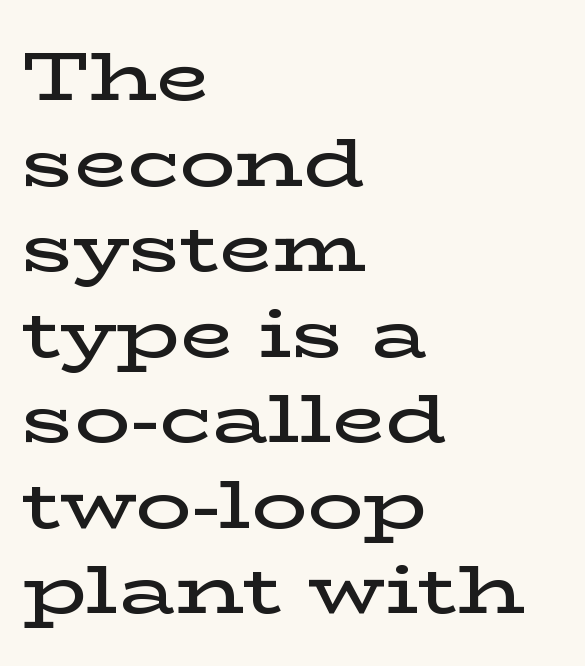
The typesetter chose a ragged-right arrangement here. Summary of weight: moderately heavy, a semibold. The passage shown is not underscored anywhere. Spacing verdict: proportional, widths tailored to each character.
